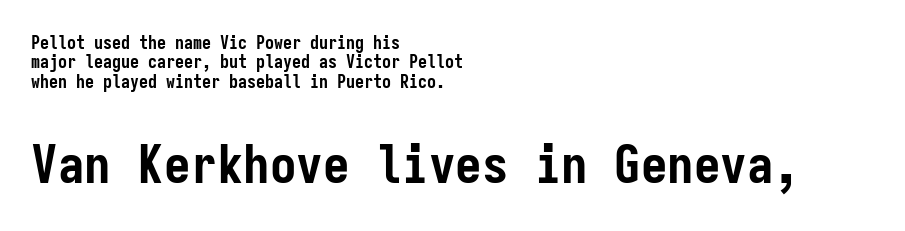
{"serif": "no", "italic": "no", "bold": "yes", "weight": "semibold", "width": "condensed", "stroke_contrast": "low", "x_height": "medium", "monospaced": "yes", "underline": "no", "align": "left", "line_spacing": "tight", "line_spacing_ratio": 1.07, "letter_spacing": "normal", "letter_spacing_em": 0.0, "larger_block": "second", "size_ratio": 2.94, "glyph_px": 53}
